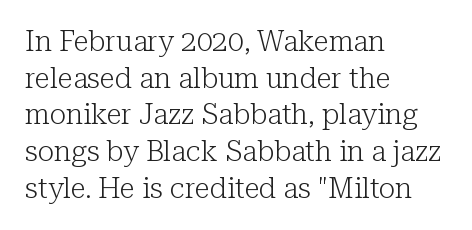
{"serif": "yes", "italic": "no", "bold": "no", "weight": "light", "width": "normal", "stroke_contrast": "low", "x_height": "medium", "monospaced": "no", "underline": "no", "align": "left", "line_spacing": "normal", "line_spacing_ratio": 1.31, "letter_spacing": "normal", "letter_spacing_em": 0.0, "glyph_px": 28}
